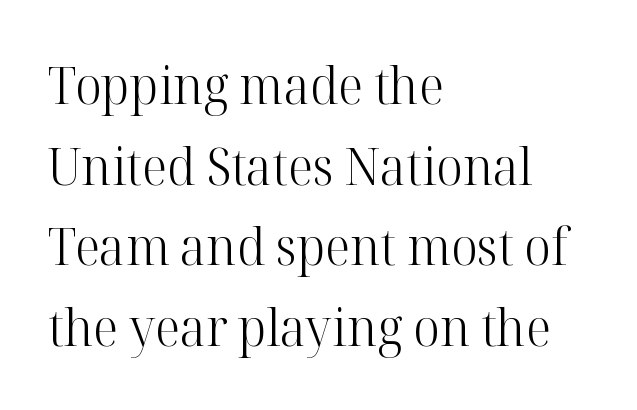
The image shows 52 px light serif type, upright; set left-aligned, normal line spacing (1.55x), normal letter spacing, not underlined; high stroke contrast and a medium x-height.
